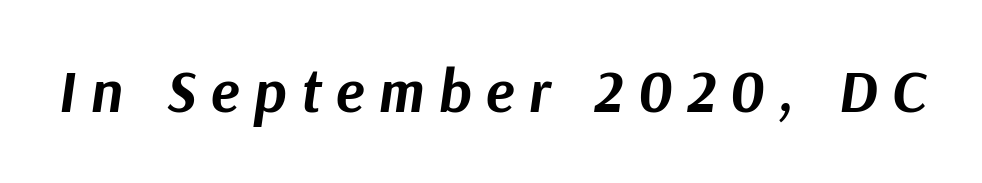
{"italic": "yes", "lean": "right", "slant_degrees": 9, "bold": "yes", "weight": "bold", "width": "normal", "stroke_contrast": "medium", "x_height": "medium", "monospaced": "no", "underline": "no", "letter_spacing": "wide", "letter_spacing_em": 0.24, "glyph_px": 60}
